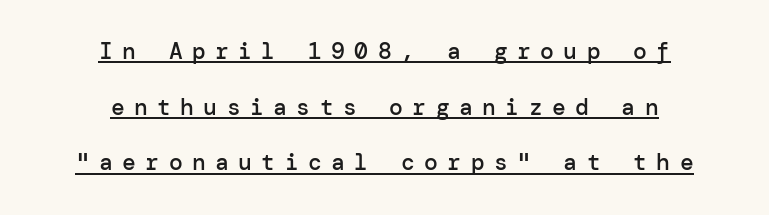
In designer terms, the underline attribute is active on this setting. Nope, not italic — everything's standing straight. Teacher's note: observe the equal gaps on both sides — that is centered alignment. The passage shown has open, widely tracked lettering throughout.
